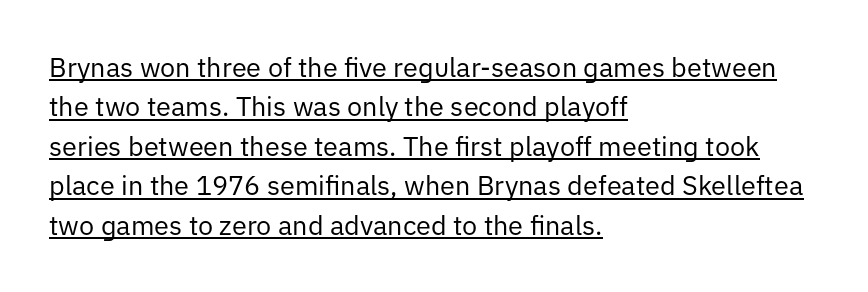
The image shows 27 px text type, upright; set left-aligned, normal line spacing (1.46x), normal letter spacing, underlined.
